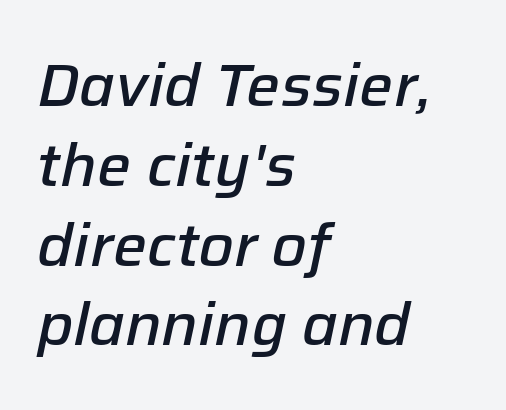
The image shows 60 px semibold type, italic (leaning right); set left-aligned, normal line spacing (1.33x), normal letter spacing, not underlined; low stroke contrast and a medium x-height.
